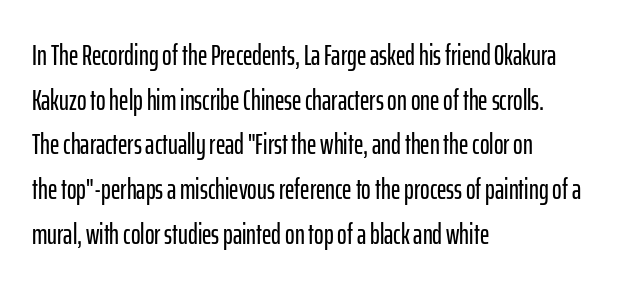
{"serif": "no", "italic": "no", "width": "condensed", "stroke_contrast": "low", "x_height": "medium", "monospaced": "no", "underline": "no", "align": "left", "line_spacing": "normal", "line_spacing_ratio": 1.54, "letter_spacing": "normal", "letter_spacing_em": 0.0, "glyph_px": 29}
